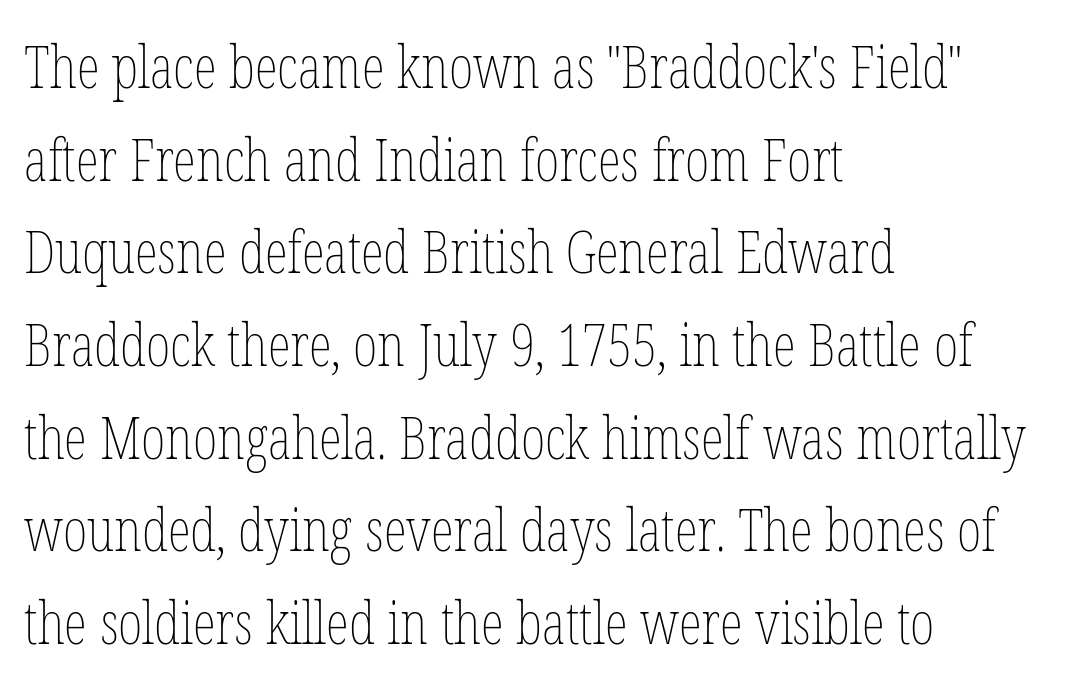
{"italic": "no", "bold": "no", "weight": "thin", "width": "condensed", "stroke_contrast": "low", "x_height": "medium", "monospaced": "no", "underline": "no", "align": "left", "line_spacing": "normal", "line_spacing_ratio": 1.57, "letter_spacing": "normal", "letter_spacing_em": 0.0, "glyph_px": 59}
